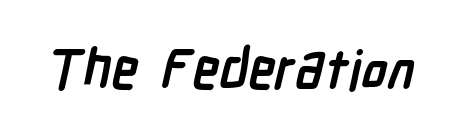
Q: Is the text bold? A: Yes.
Q: Is the typeface a serif or a sans-serif typeface? A: Sans-serif.
Q: Is the text underlined? A: No.
Q: Is the spacing between letters normal or unusually wide? A: Normal.
Q: Width (condensed, normal, or wide)? A: Condensed.
Q: Stroke contrast? A: Low.
Q: x-height? A: Medium.
Q: Monospaced? A: No.
